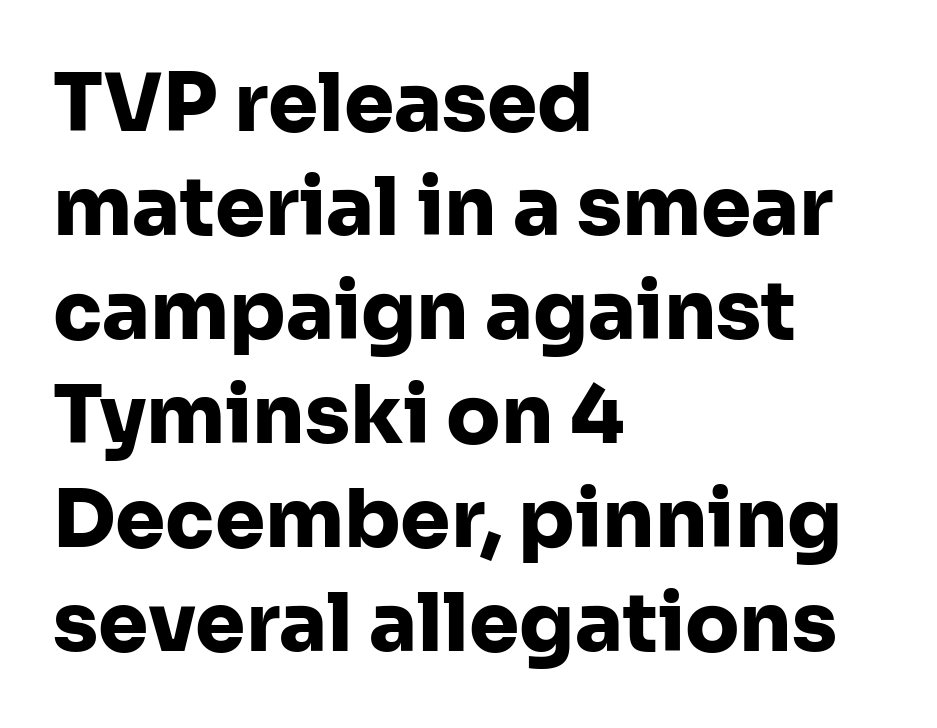
Q: Is the text bold? A: Yes.
Q: Is the text italic (slanted)? A: No, it is upright.
Q: Is the typeface a serif or a sans-serif typeface? A: Sans-serif.
Q: Is the text underlined? A: No.
Q: How is the paragraph aligned? A: Left-aligned.
Q: Is the spacing between letters normal or unusually wide? A: Normal.
Q: Is the spacing between lines tight, normal or loose? A: Normal.
Q: Width (condensed, normal, or wide)? A: Normal.
Q: Stroke contrast? A: Low.
Q: x-height? A: Medium.
Q: Monospaced? A: No.
